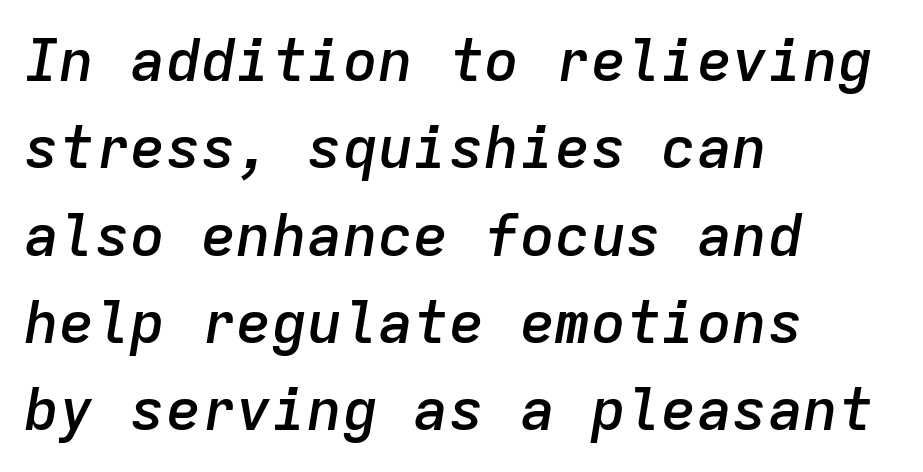
Rule under the text: the space is simply empty. This sample has the even, mechanical cadence of fixed-width lettering. The gaps between neighbouring characters are ordinary and unremarkable. Regular leading. Does the weight exceed regular? Yes, but only to semibold. Style check: oblique.
